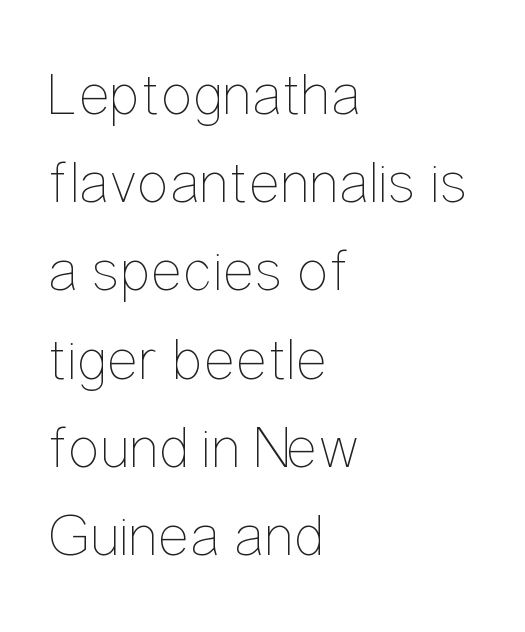
Q: Is the text bold? A: No.
Q: Is the text italic (slanted)? A: No, it is upright.
Q: Is the text underlined? A: No.
Q: How is the paragraph aligned? A: Left-aligned.
Q: Is the spacing between letters normal or unusually wide? A: Normal.
Q: Is the spacing between lines tight, normal or loose? A: Normal.
Q: Width (condensed, normal, or wide)? A: Condensed.
Q: Stroke contrast? A: Low.
Q: x-height? A: Medium.
Q: Monospaced? A: No.
